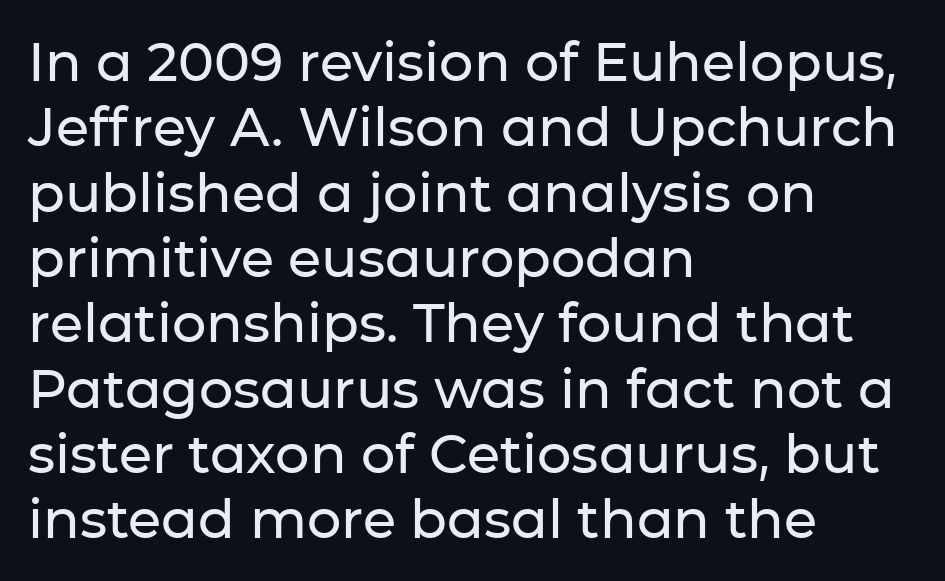
Q: Is the text italic (slanted)? A: No, it is upright.
Q: Is the typeface a serif or a sans-serif typeface? A: Sans-serif.
Q: Is the text underlined? A: No.
Q: How is the paragraph aligned? A: Left-aligned.
Q: Is the spacing between letters normal or unusually wide? A: Normal.
Q: Width (condensed, normal, or wide)? A: Normal.
Q: Stroke contrast? A: Low.
Q: x-height? A: Medium.
Q: Monospaced? A: No.
